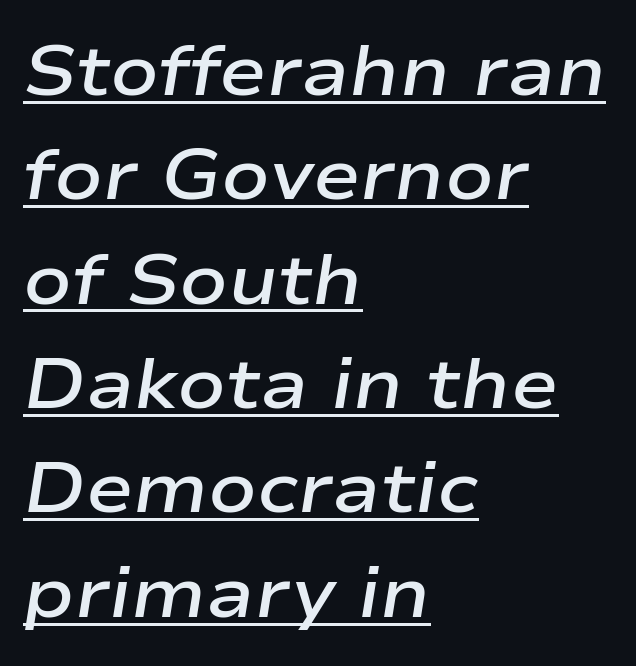
The image shows 71 px semibold, wide type, italic (leaning right); set left-aligned, normal line spacing (1.47x), normal letter spacing, underlined; low stroke contrast and a medium x-height.
